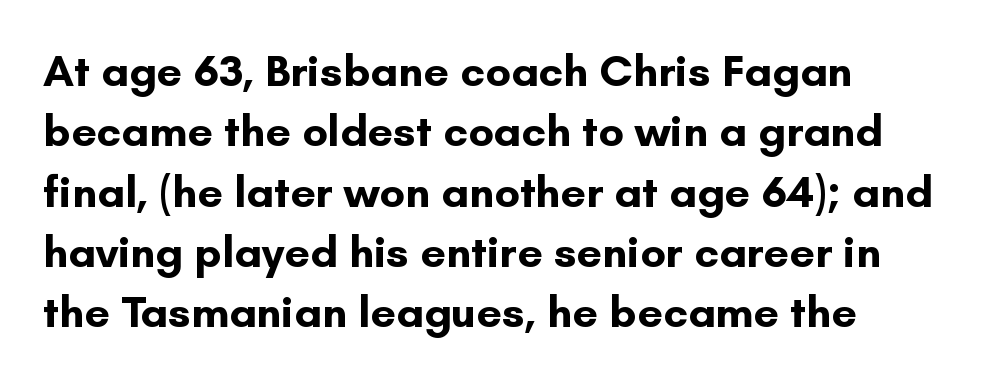
The paragraph has a hard left edge and a soft right edge. These lines were composed using upright roman letters. Are there feet on the stems? There aren't — it's a sans. Bold? Absolutely — the strokes are thick and heavy. The area under the type is left untouched.
